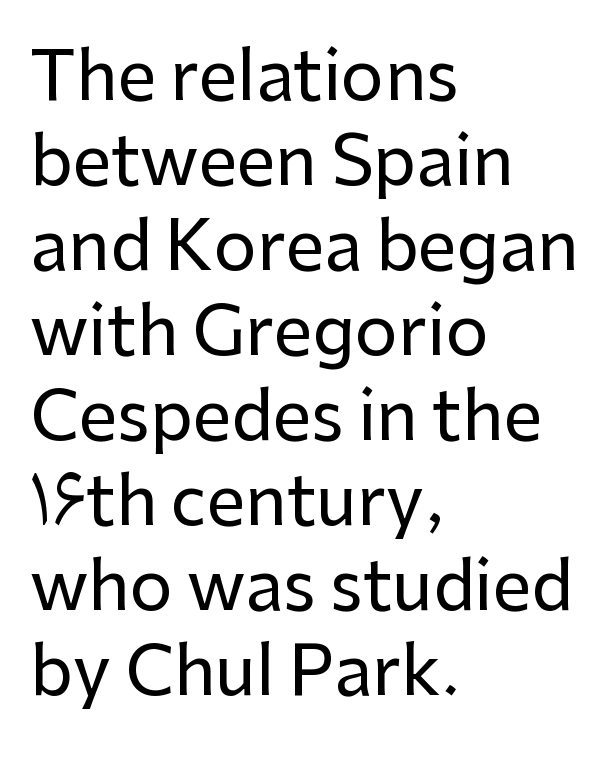
The rag falls on the right side of this text block. The face used here is proportionally spaced, like ordinary book or web type. The gap between lines stays unmarked. The letters stand upright; this is a roman face. What kind of face is this? One without serifs — a sans. Default kerning and tracking; the words read as compact shapes.
